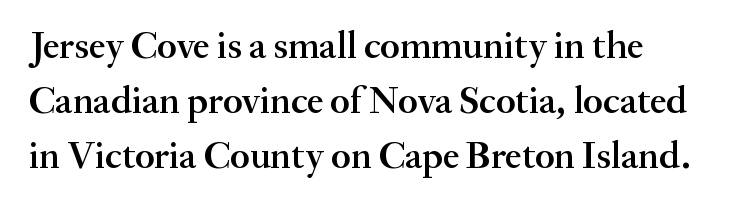
The image shows 38 px semibold serif type, upright; set left-aligned, normal line spacing (1.45x), normal letter spacing, not underlined; medium stroke contrast and a small x-height.
